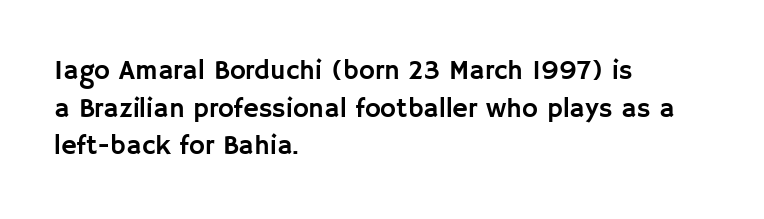
Plain, unruled lines of type. The lines in this sample share a left origin and differ only in where they stop. The specimen reads as upright at a glance. Letter spacing: default. If you measured baseline to baseline, you'd find a middling distance.
